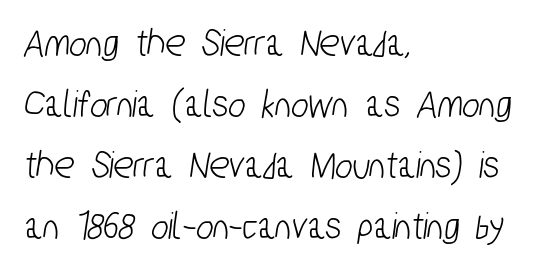
{"serif": "no", "width": "condensed", "stroke_contrast": "low", "x_height": "medium", "monospaced": "no", "underline": "no", "align": "left", "line_spacing": "normal", "line_spacing_ratio": 1.49, "letter_spacing": "normal", "letter_spacing_em": 0.0, "glyph_px": 41}
